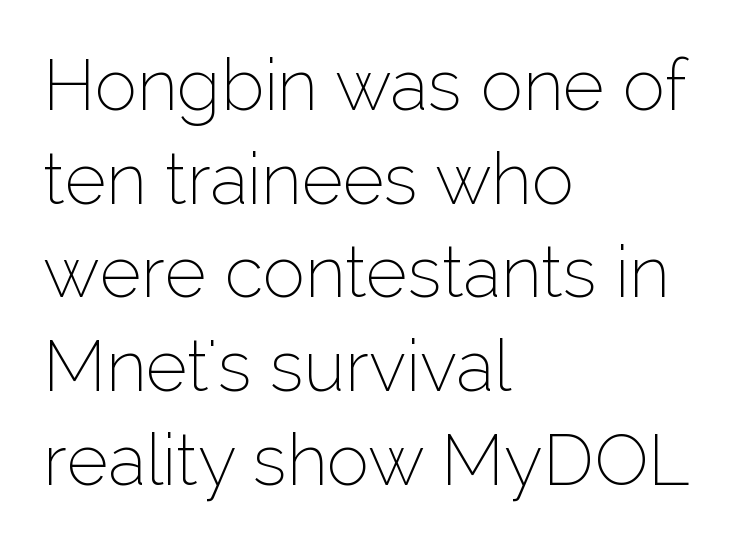
Q: Is the text bold? A: No.
Q: Is the text italic (slanted)? A: No, it is upright.
Q: Is the typeface a serif or a sans-serif typeface? A: Sans-serif.
Q: Is the text underlined? A: No.
Q: How is the paragraph aligned? A: Left-aligned.
Q: Is the spacing between letters normal or unusually wide? A: Normal.
Q: Is the spacing between lines tight, normal or loose? A: Normal.
Q: Width (condensed, normal, or wide)? A: Normal.
Q: Stroke contrast? A: Low.
Q: x-height? A: Medium.
Q: Monospaced? A: No.
